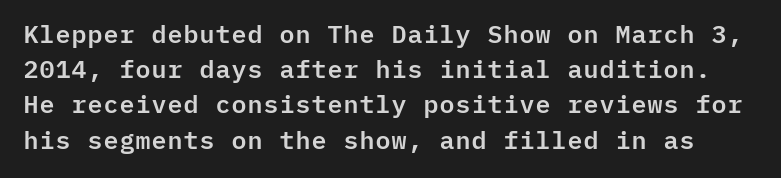
{"italic": "no", "underline": "no", "line_spacing": "normal", "line_spacing_ratio": 1.41, "letter_spacing": "normal", "letter_spacing_em": 0.0, "glyph_px": 25}
